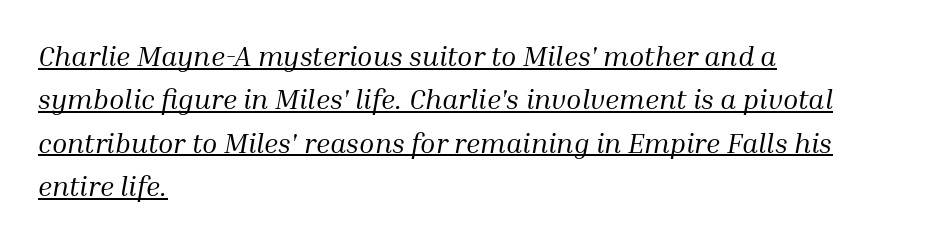
{"serif": "yes", "italic": "yes", "lean": "right", "slant_degrees": 10, "bold": "no", "weight": "regular", "width": "normal", "stroke_contrast": "medium", "x_height": "medium", "monospaced": "no", "underline": "yes", "align": "left", "line_spacing": "normal", "line_spacing_ratio": 1.55, "letter_spacing": "normal", "letter_spacing_em": 0.0, "glyph_px": 28}
